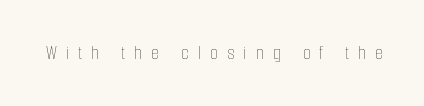
The strokes carry an ordinary text weight at most. Display-style spreading of the glyphs; the letterfit is very open. Do the letters lean? They stand straight. The glyphs are unaccompanied by any horizontal stroke below them.
